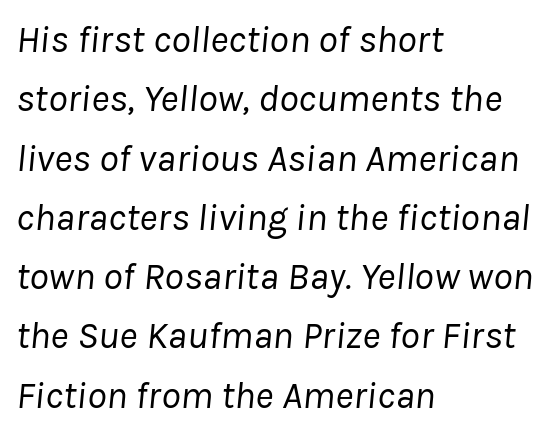
Q: Is the text bold? A: No.
Q: Is the text italic (slanted)? A: Yes, it leans right by about 8 degrees.
Q: Is the text underlined? A: No.
Q: How is the paragraph aligned? A: Left-aligned.
Q: Is the spacing between letters normal or unusually wide? A: Normal.
Q: Is the spacing between lines tight, normal or loose? A: Normal.
Q: Width (condensed, normal, or wide)? A: Normal.
Q: Stroke contrast? A: Low.
Q: x-height? A: Medium.
Q: Monospaced? A: No.
